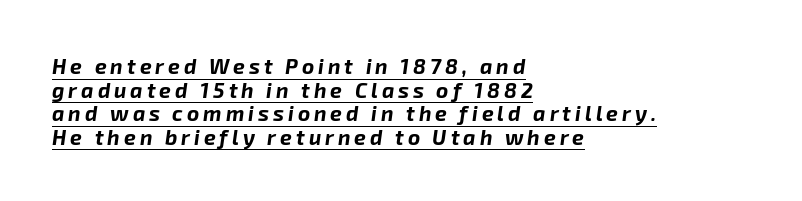
Q: Is the text bold? A: Yes.
Q: Is the text italic (slanted)? A: Yes, it leans right by about 8 degrees.
Q: Is the text underlined? A: Yes.
Q: How is the paragraph aligned? A: Left-aligned.
Q: Is the spacing between lines tight, normal or loose? A: Tight.
